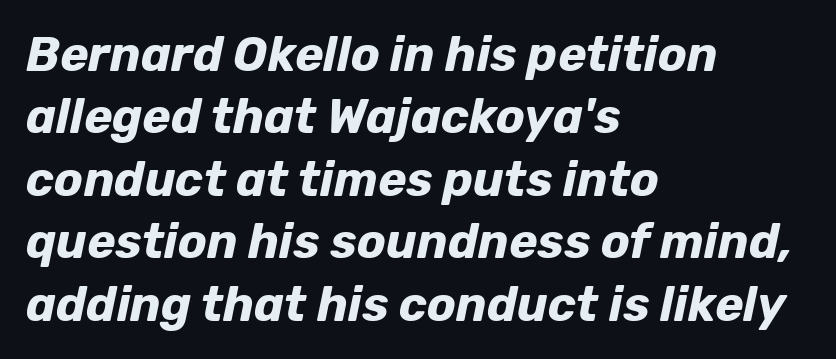
Q: Is the text bold? A: Yes.
Q: Is the text italic (slanted)? A: Yes, it leans right by about 12 degrees.
Q: Is the text underlined? A: No.
Q: How is the paragraph aligned? A: Left-aligned.
Q: Is the spacing between letters normal or unusually wide? A: Normal.
Q: Is the spacing between lines tight, normal or loose? A: Normal.
Q: Width (condensed, normal, or wide)? A: Normal.
Q: Stroke contrast? A: Low.
Q: x-height? A: Medium.
Q: Monospaced? A: No.
